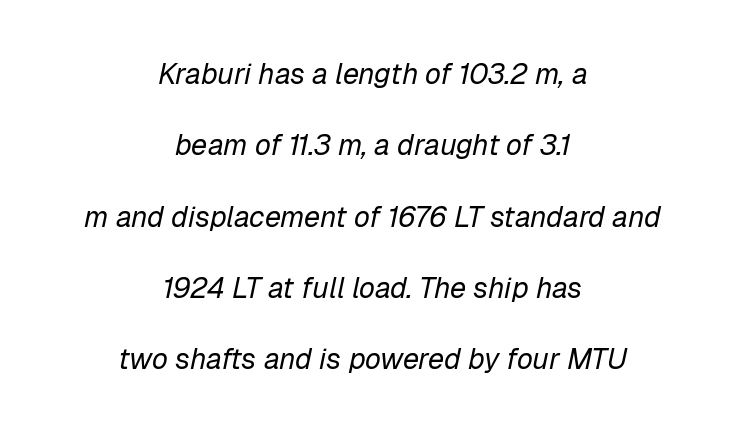
Q: Is the text bold? A: No.
Q: Is the text italic (slanted)? A: Yes, it leans right by about 12 degrees.
Q: Is the text underlined? A: No.
Q: How is the paragraph aligned? A: Centered.
Q: Is the spacing between letters normal or unusually wide? A: Normal.
Q: Is the spacing between lines tight, normal or loose? A: Loose.
Q: Width (condensed, normal, or wide)? A: Normal.
Q: Stroke contrast? A: Low.
Q: x-height? A: Medium.
Q: Monospaced? A: No.
